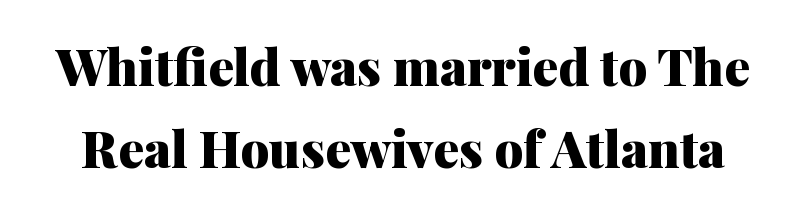
{"serif": "yes", "italic": "no", "bold": "yes", "weight": "heavy", "width": "normal", "stroke_contrast": "medium", "x_height": "medium", "monospaced": "no", "underline": "no", "line_spacing": "normal", "line_spacing_ratio": 1.61, "letter_spacing": "normal", "letter_spacing_em": 0.0, "glyph_px": 51}
